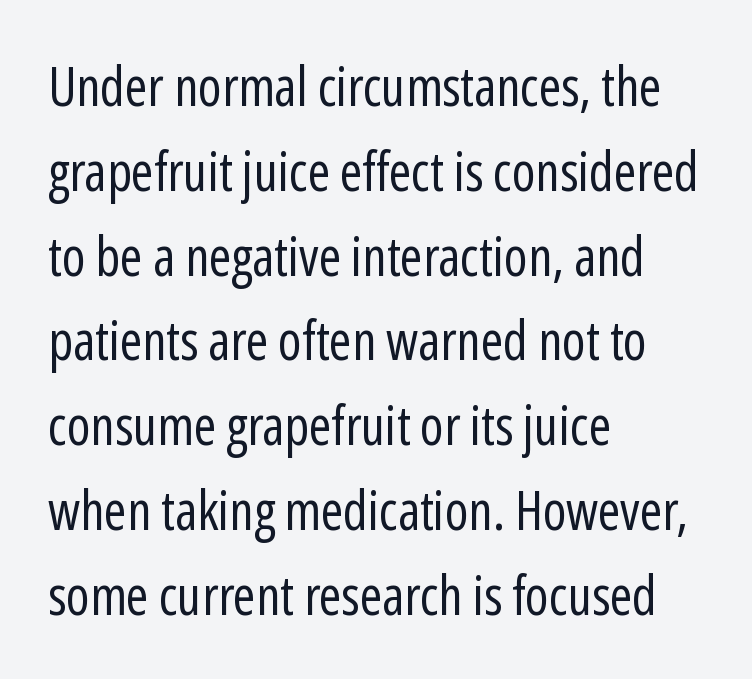
The image shows 54 px regular-weight, condensed sans-serif type, upright; set left-aligned, normal line spacing (1.57x), normal letter spacing, not underlined; low stroke contrast and a medium x-height.
